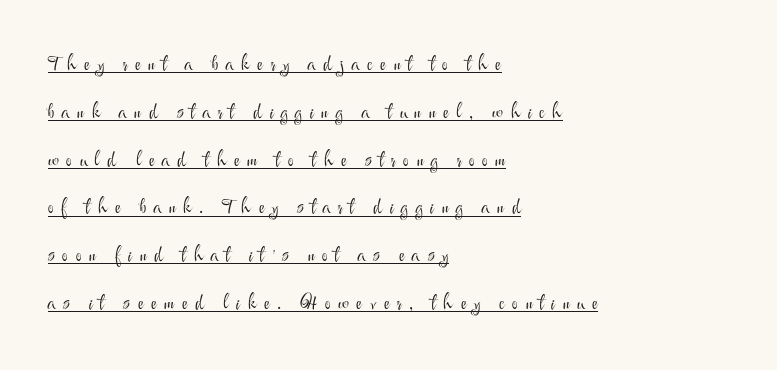
The image shows 20 px text type; set left-aligned, loose line spacing (2.39x), unusually wide letter spacing (+0.37 em), underlined.
